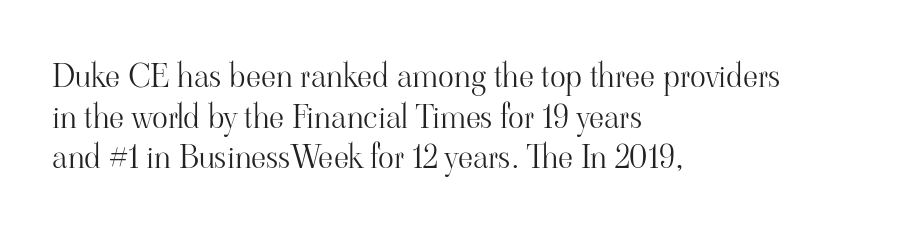
The specimen reads as upright at a glance. Letters have the restrained weight of plain body copy at most. You could not count columns in this text — the font is proportionally spaced. The lines are quadded left.
